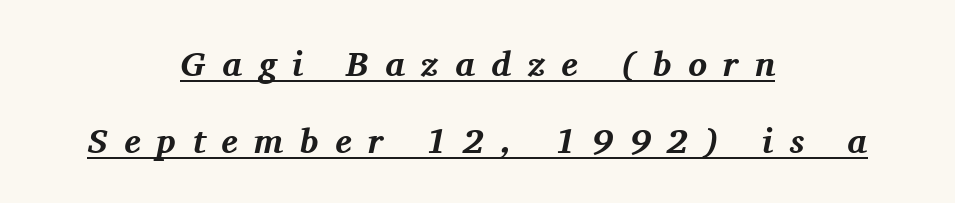
Q: Is the text bold? A: Yes.
Q: Is the text italic (slanted)? A: Yes, it leans right by about 11 degrees.
Q: Is the typeface a serif or a sans-serif typeface? A: Serif.
Q: Is the text underlined? A: Yes.
Q: How is the paragraph aligned? A: Centered.
Q: Is the spacing between letters normal or unusually wide? A: Unusually wide.
Q: Is the spacing between lines tight, normal or loose? A: Loose.
Q: Width (condensed, normal, or wide)? A: Normal.
Q: Stroke contrast? A: Medium.
Q: x-height? A: Medium.
Q: Monospaced? A: No.
